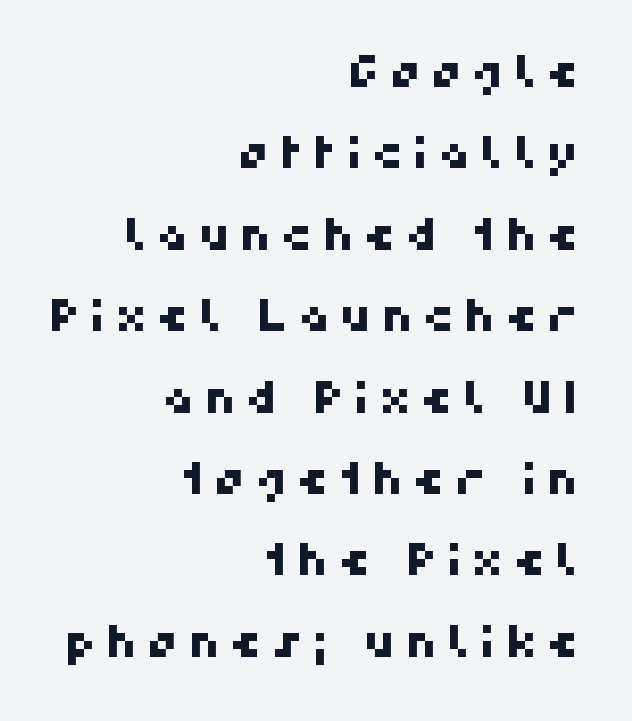
The image shows 44 px sans-serif type; set right-aligned, line spacing 1.85x, unusually wide letter spacing (+0.22 em), not underlined; high stroke contrast and a medium x-height.
